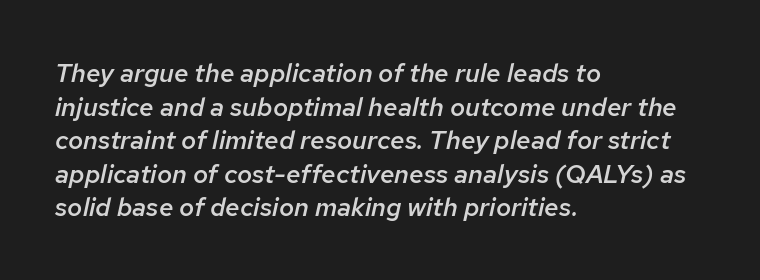
Q: Is the text bold? A: Semi-bold.
Q: Is the text italic (slanted)? A: Yes, it leans right by about 12 degrees.
Q: Is the text underlined? A: No.
Q: How is the paragraph aligned? A: Left-aligned.
Q: Is the spacing between letters normal or unusually wide? A: Normal.
Q: Is the spacing between lines tight, normal or loose? A: Normal.
